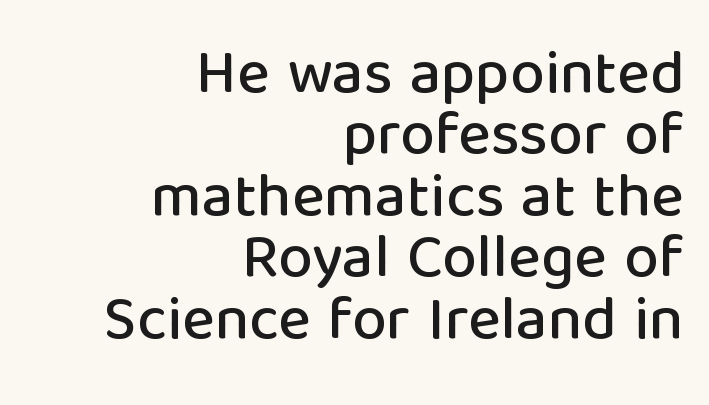
Q: Is the text italic (slanted)? A: No, it is upright.
Q: Is the typeface a serif or a sans-serif typeface? A: Sans-serif.
Q: Is the text underlined? A: No.
Q: How is the paragraph aligned? A: Right-aligned.
Q: Is the spacing between letters normal or unusually wide? A: Normal.
Q: Is the spacing between lines tight, normal or loose? A: Tight.
Q: Width (condensed, normal, or wide)? A: Normal.
Q: Stroke contrast? A: Low.
Q: x-height? A: Medium.
Q: Monospaced? A: No.
